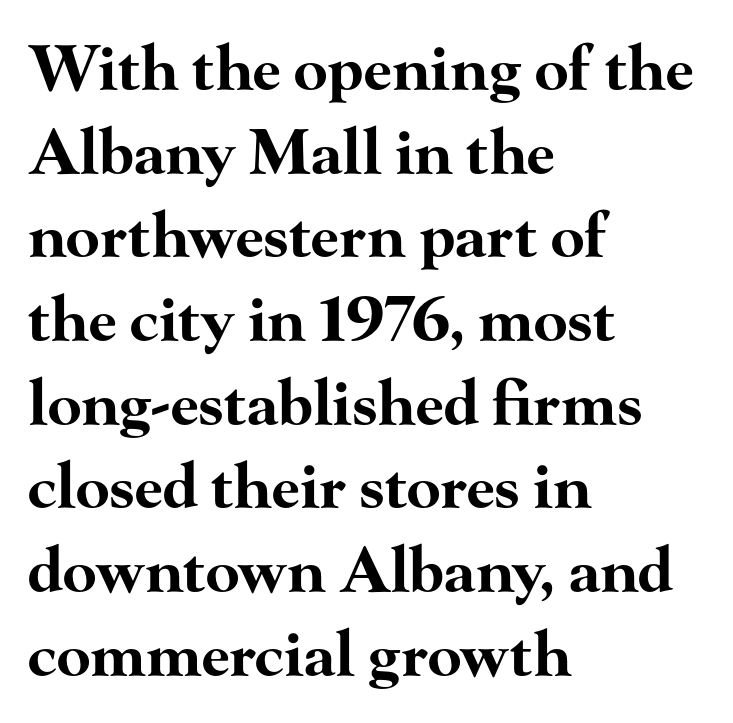
The image shows 62 px bold, wide serif type, upright; set left-aligned, normal line spacing (1.35x), normal letter spacing, not underlined; high stroke contrast and a small x-height.
